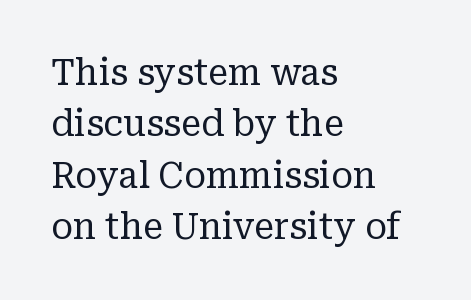
{"serif": "yes", "italic": "no", "bold": "no", "weight": "regular", "width": "normal", "stroke_contrast": "low", "x_height": "medium", "monospaced": "no", "underline": "no", "align": "left", "line_spacing": "normal", "line_spacing_ratio": 1.43, "letter_spacing": "normal", "letter_spacing_em": 0.0, "glyph_px": 36}
